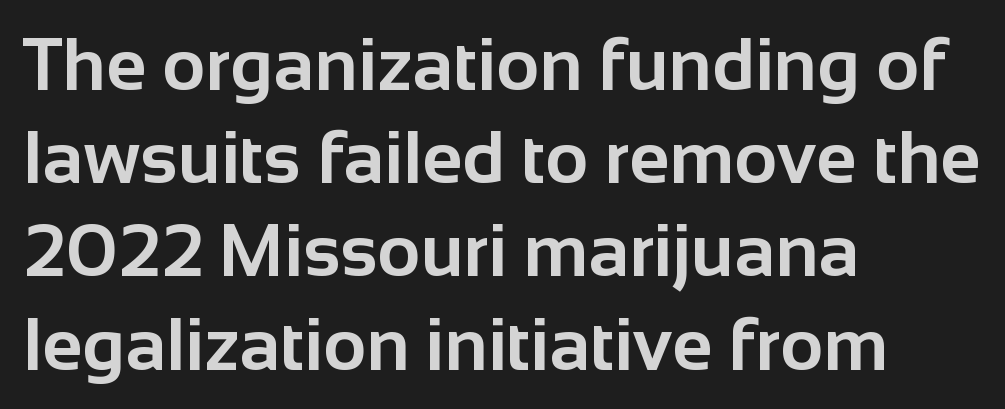
Standard letterfit; no display-style spreading of the glyphs. Nothing sits at the stroke ends, so this counts as sans-serif. Style check: upright. The paragraph has a hard left edge and a soft right edge. The lines sit at an ordinary, default distance from one another. Rule under the text: the space is simply empty.
